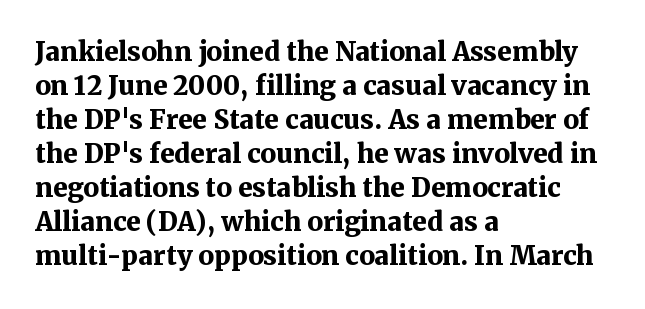
The image shows 26 px bold type, upright; set left-aligned, normal line spacing (1.31x), normal letter spacing, not underlined.
